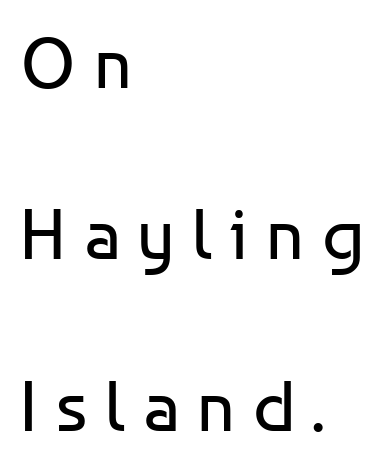
Q: Is the text bold? A: No.
Q: Is the text italic (slanted)? A: No, it is upright.
Q: Is the typeface a serif or a sans-serif typeface? A: Sans-serif.
Q: Is the text underlined? A: No.
Q: How is the paragraph aligned? A: Left-aligned.
Q: Is the spacing between letters normal or unusually wide? A: Unusually wide.
Q: Is the spacing between lines tight, normal or loose? A: Loose.
Q: Width (condensed, normal, or wide)? A: Normal.
Q: Stroke contrast? A: Low.
Q: x-height? A: Medium.
Q: Monospaced? A: No.
